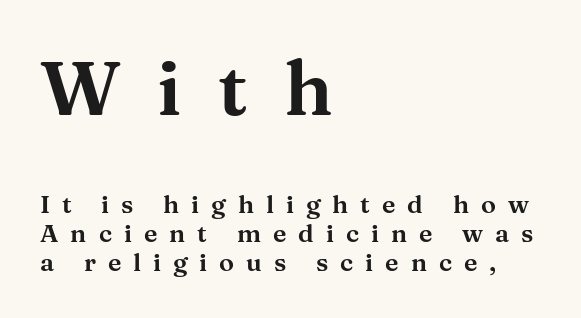
The initial chunk of copy outweighs the following chunk in type size. The text block is weighted toward the left margin, trailing off unevenly rightward. Examine the stroke ends and you'll spot serifs. No word sits above an underline. Honestly, the letter spacing is so wide it's the main thing you notice. Do the letters lean? They stand straight.
